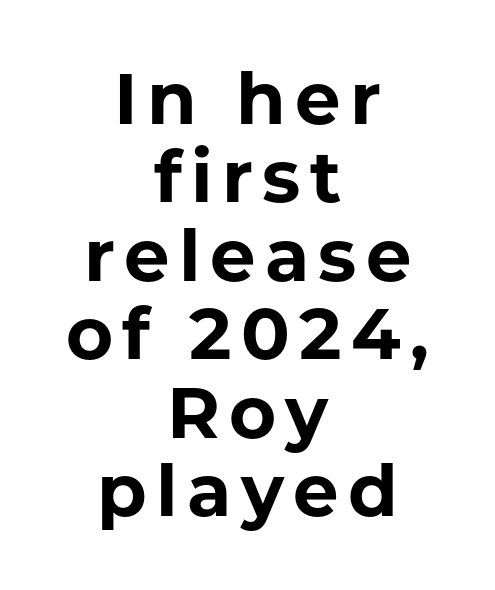
Q: Is the text bold? A: Yes.
Q: Is the text italic (slanted)? A: No, it is upright.
Q: Is the typeface a serif or a sans-serif typeface? A: Sans-serif.
Q: Is the text underlined? A: No.
Q: How is the paragraph aligned? A: Centered.
Q: Is the spacing between lines tight, normal or loose? A: Tight.
Q: Width (condensed, normal, or wide)? A: Normal.
Q: Stroke contrast? A: Low.
Q: x-height? A: Medium.
Q: Monospaced? A: No.
